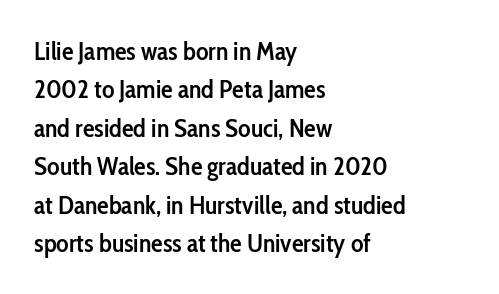
The image shows 26 px text type, upright; set left-aligned, normal line spacing (1.48x), normal letter spacing, not underlined.
